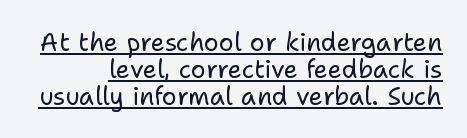
Q: Is the text bold? A: No.
Q: Is the text italic (slanted)? A: No, it is upright.
Q: Is the text underlined? A: Yes.
Q: Is the spacing between letters normal or unusually wide? A: Normal.
Q: Is the spacing between lines tight, normal or loose? A: Tight.
